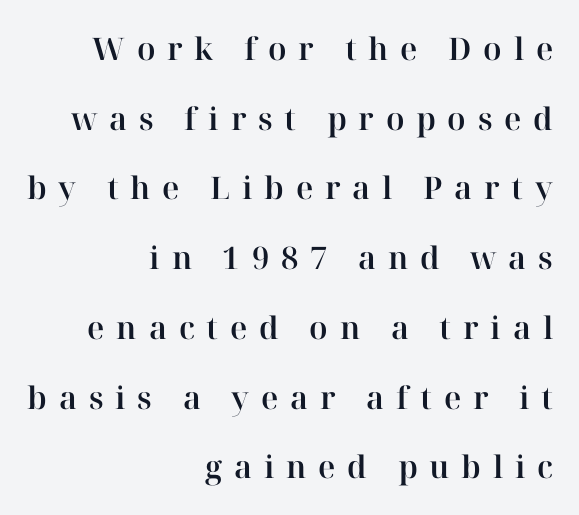
Does the type have serifs? Yes, each stem ends in a small foot. It's the straight-up-and-down kind of type. Character widths vary here, with narrow letters taking less room than wide ones. The strip under each line holds only bare page. Here the glyphs are tracked loosely, breaking word shapes into spaced letters. Alignment: flush right.
